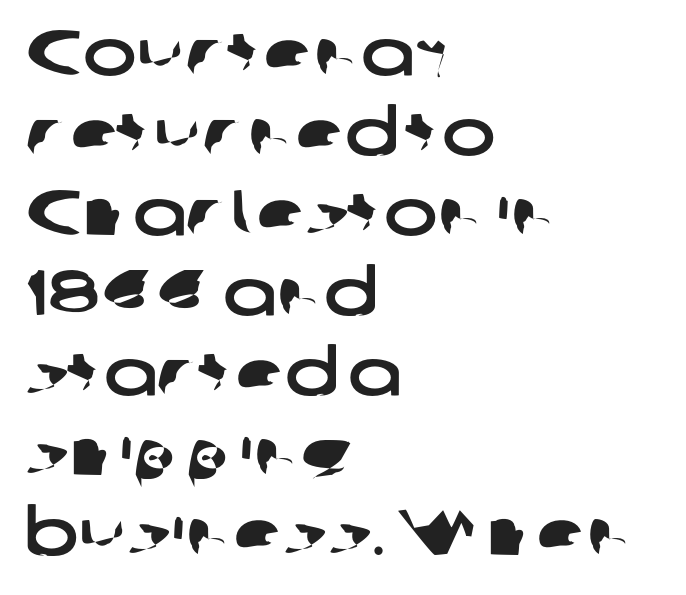
The image shows 64 px wide sans-serif type; set left-aligned, normal line spacing (1.25x), normal letter spacing, not underlined; low stroke contrast and a medium x-height.
